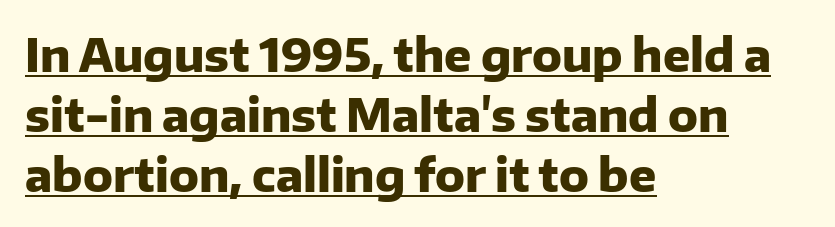
{"serif": "no", "italic": "no", "bold": "yes", "weight": "heavy", "width": "normal", "stroke_contrast": "low", "x_height": "medium", "monospaced": "no", "underline": "yes", "align": "left", "line_spacing": "normal", "line_spacing_ratio": 1.33, "letter_spacing": "normal", "letter_spacing_em": 0.0, "glyph_px": 45}
